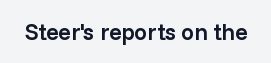
No extra tracking has been applied to these lines. The area under the type is left untouched. Weight: semibold (demi). If you drew a line through each stem, it would be perfectly vertical.
